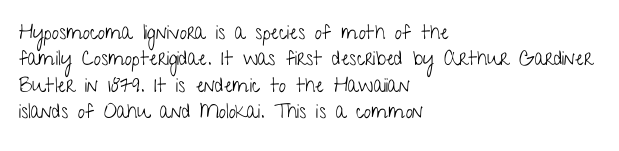
Characters remain perfectly vertical along every line. Rows of type keep a routine distance in the vertical direction. The face looks like a standard text weight, possibly lighter. Letter spacing: default. Each row of text sits above clean, open space.
